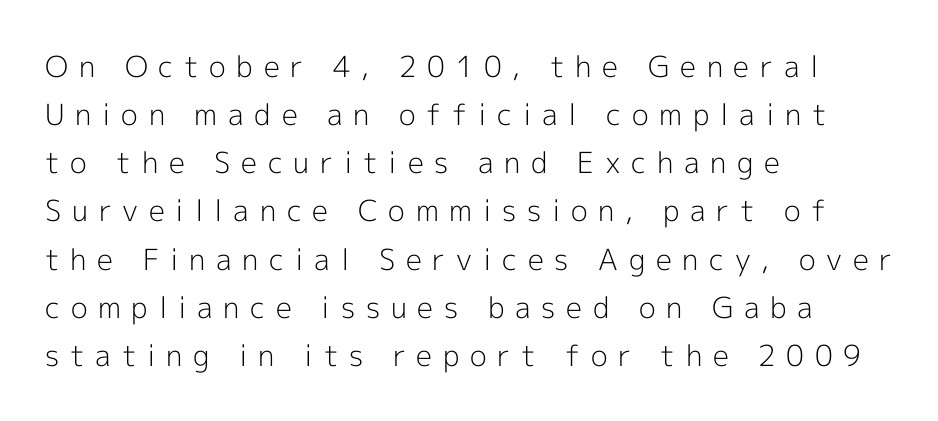
Quick note: not italic, upright. No word sits above an underline. These lines are set flush left with a ragged right edge. Observe the wide spacing: letters keep a clear distance from each other. Serif or sans? Sans — the stroke terminals are bare.
